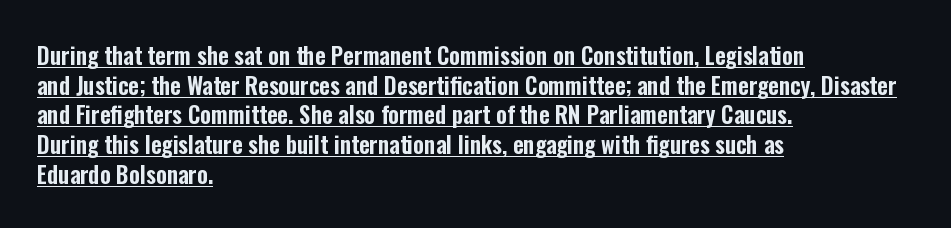
The image shows 23 px text type, upright; set left-aligned, normal line spacing (1.29x), normal letter spacing, underlined.
